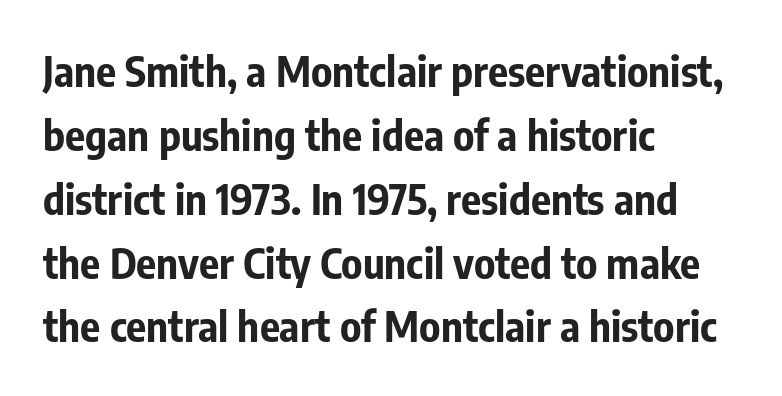
Descenders are the only things crossing below the line. Characters remain perfectly vertical along every line. Line starts are locked; line ends wander. Each letter keeps its own natural width here, so spacing adapts to shape. The letters carry no serifs — their stems end cleanly without finishing strokes.
